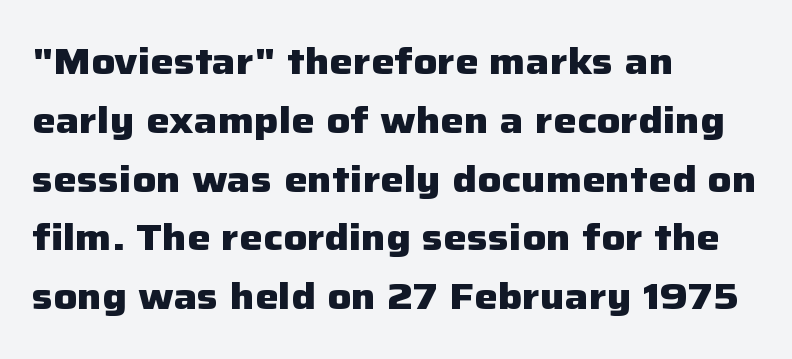
Q: Is the text bold? A: Yes.
Q: Is the text italic (slanted)? A: No, it is upright.
Q: Is the typeface a serif or a sans-serif typeface? A: Sans-serif.
Q: Is the text underlined? A: No.
Q: How is the paragraph aligned? A: Left-aligned.
Q: Is the spacing between letters normal or unusually wide? A: Normal.
Q: Is the spacing between lines tight, normal or loose? A: Normal.
Q: Width (condensed, normal, or wide)? A: Normal.
Q: Stroke contrast? A: Low.
Q: x-height? A: Medium.
Q: Monospaced? A: No.
